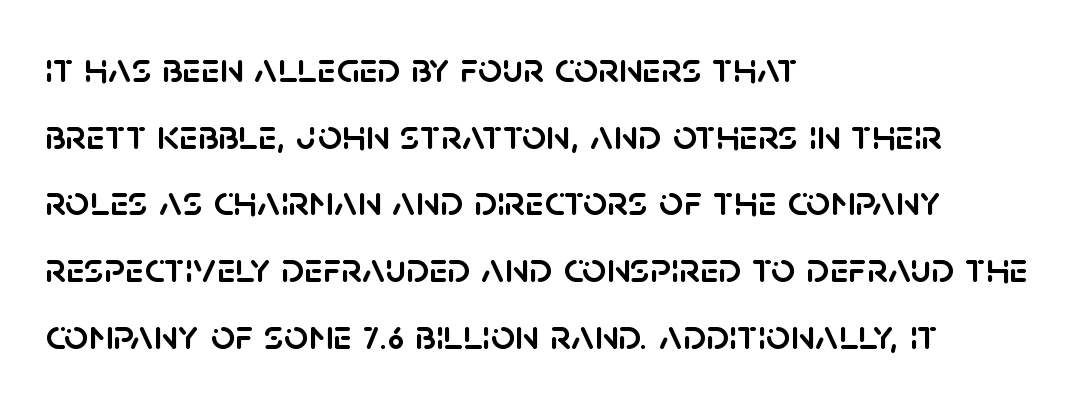
Q: Is the text italic (slanted)? A: No, it is upright.
Q: Is the typeface a serif or a sans-serif typeface? A: Sans-serif.
Q: Is the text underlined? A: No.
Q: How is the paragraph aligned? A: Left-aligned.
Q: Is the spacing between letters normal or unusually wide? A: Normal.
Q: Is the spacing between lines tight, normal or loose? A: Normal.
Q: Width (condensed, normal, or wide)? A: Normal.
Q: Stroke contrast? A: Low.
Q: x-height? A: Large.
Q: Monospaced? A: No.
